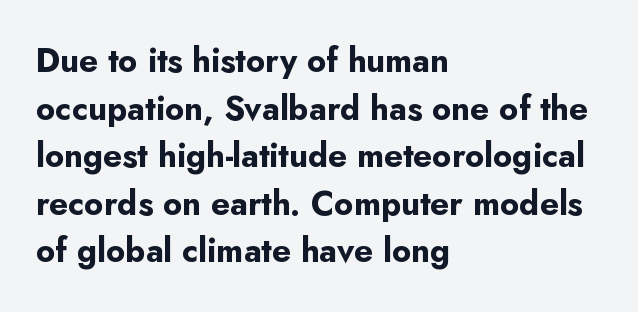
{"serif": "no", "italic": "no", "bold": "yes", "weight": "bold", "width": "normal", "stroke_contrast": "low", "x_height": "small", "monospaced": "no", "underline": "no", "align": "left", "line_spacing": "normal", "line_spacing_ratio": 1.44, "letter_spacing": "normal", "letter_spacing_em": 0.0, "glyph_px": 33}
